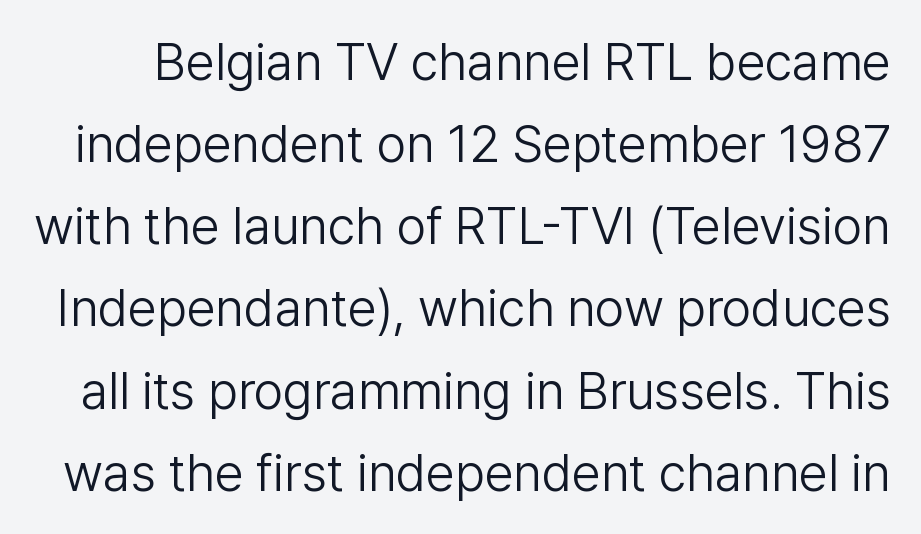
Nope, no serifs anywhere on these letters. Stroke mass is kept to a normal reading level or below. Words appear dense and cohesive because spacing is normal. The passage shown is typed in a proportional face where columns would drift. Quick note: not italic, upright.
